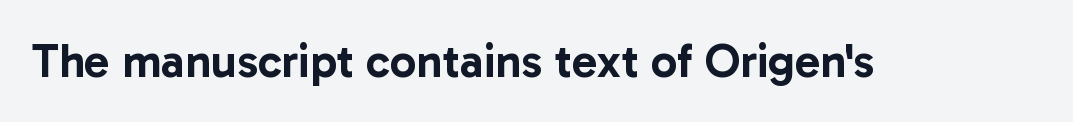
{"serif": "no", "italic": "no", "width": "normal", "stroke_contrast": "low", "x_height": "medium", "monospaced": "no", "underline": "no", "letter_spacing": "normal", "letter_spacing_em": 0.0, "glyph_px": 47}
